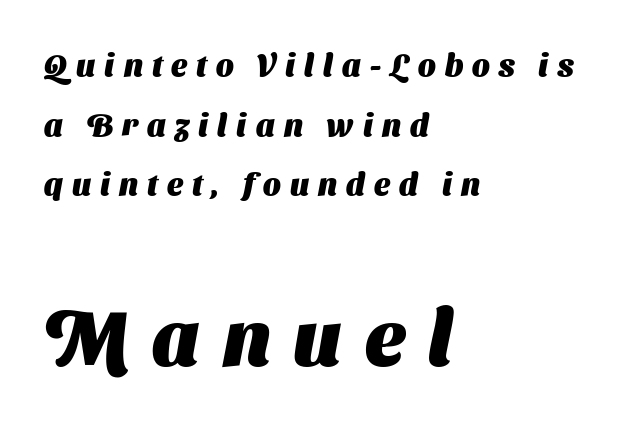
The space directly below the letters is spotless. This layout puts the modest block above and the oversized block below. Where is the straight margin? On the left. A typesetter would call this leading open, well beyond the default. These lines are rendered in a variable-pitch font.
